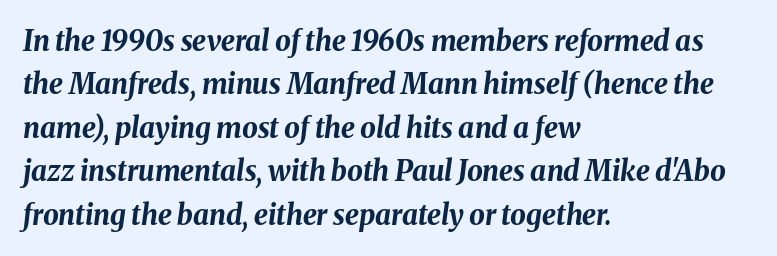
The rows are spaced the way most documents space them. Caption: multi-line text, flush left, ragged right. You can tell it's italic because the verticals aren't actually vertical. The words here are not underlined.
